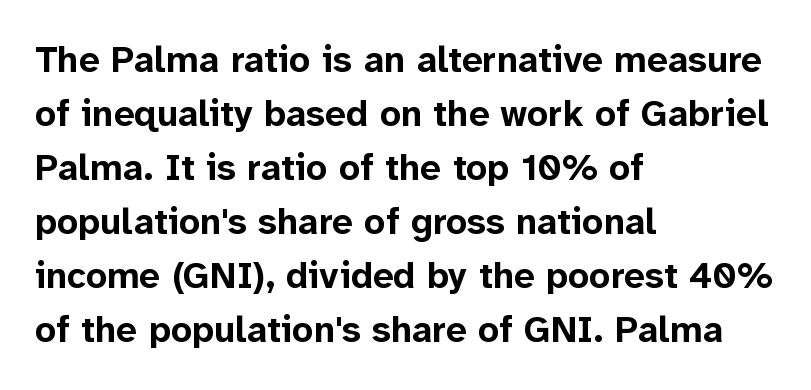
Horizontally, the lines are justified to the leading edge only. Descender tails drop into unmarked territory. Tall strokes in this sample are plumb rather than angled. Proportional: the letters do not fall into vertical columns. The leading is moderate, giving the passage an even texture.
